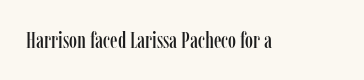
Q: Is the text italic (slanted)? A: No, it is upright.
Q: Is the text underlined? A: No.
Q: Is the spacing between letters normal or unusually wide? A: Normal.
